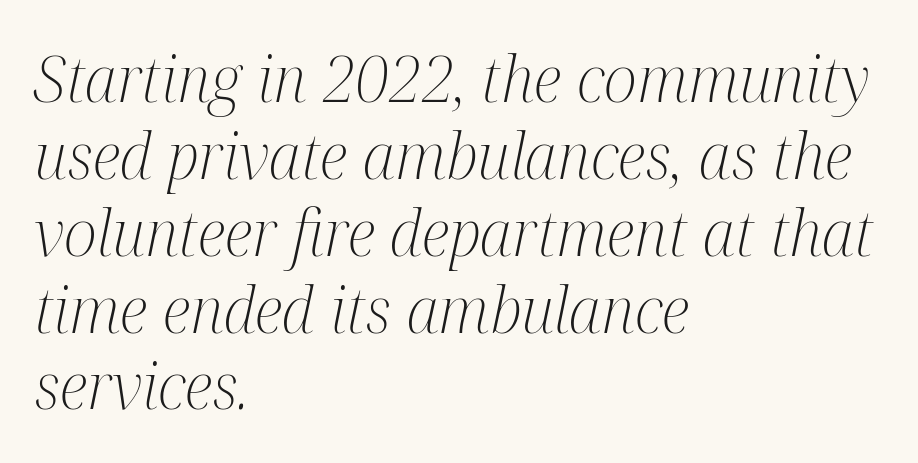
The image shows 63 px light, condensed serif type, italic (leaning right); set left-aligned, line spacing 1.22x, normal letter spacing, not underlined; medium stroke contrast and a medium x-height.
